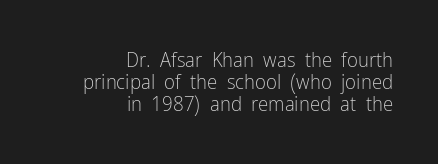
In terms of posture, this sample is upright. The characters are drawn with everyday or finer stroke widths. Is there much room between lines? No — they nearly touch. Caption: standard tracking, unaltered.
